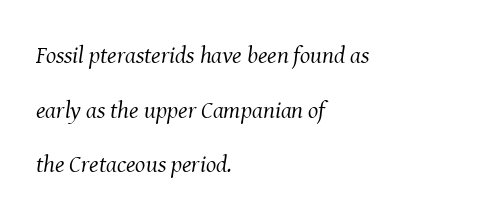
Q: Is the text bold? A: No.
Q: Is the text italic (slanted)? A: Yes, it leans right by about 8 degrees.
Q: Is the text underlined? A: No.
Q: How is the paragraph aligned? A: Left-aligned.
Q: Is the spacing between letters normal or unusually wide? A: Normal.
Q: Is the spacing between lines tight, normal or loose? A: Loose.
